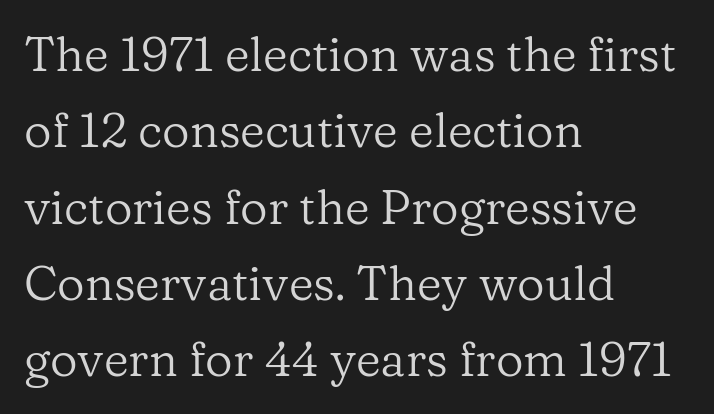
Leftover space on each line is placed entirely after the last word. Ascenders rise straight up at ninety degrees. Check under the words: just untouched page. The characters are drawn with everyday or finer stroke widths. Short note: letters normally spaced.
